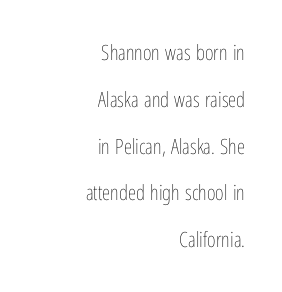
The image shows 21 px text type, upright; set right-aligned, loose line spacing (2.23x), normal letter spacing, not underlined.
